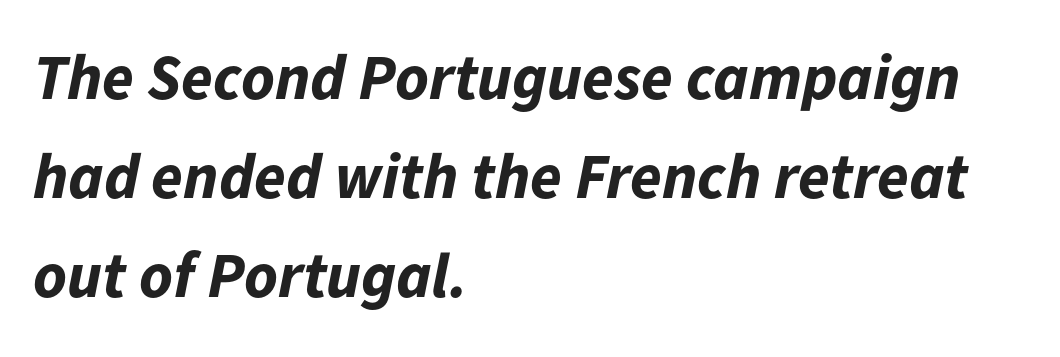
The image shows 64 px bold type, italic (leaning right); set left-aligned, normal line spacing (1.55x), normal letter spacing, not underlined; low stroke contrast and a medium x-height.
